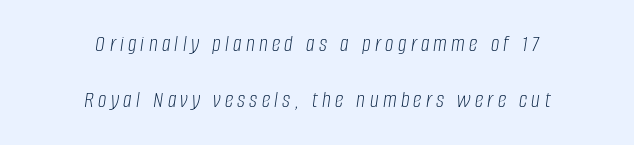
The image shows 24 px text type, italic (leaning right); set centered, loose line spacing (2.34x), not underlined.
